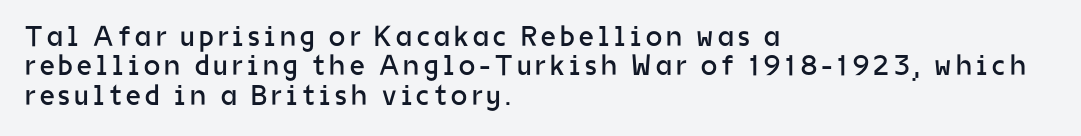
{"serif": "no", "italic": "no", "bold": "no", "weight": "regular", "width": "normal", "stroke_contrast": "low", "x_height": "medium", "monospaced": "no", "underline": "no", "align": "left", "line_spacing": "tight", "line_spacing_ratio": 1.01, "glyph_px": 29}
